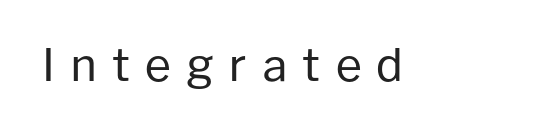
Heaviness? Minimal to ordinary, like unemphasized prose. The tracking jumps out immediately: characters are airy and widely separated. Think of a printed novel: that variable character pitch is what you see here. Typographically, this falls in the sans-serif category. The letters stand straight up with perfectly vertical stems. Rule under the text: the space is simply empty.
